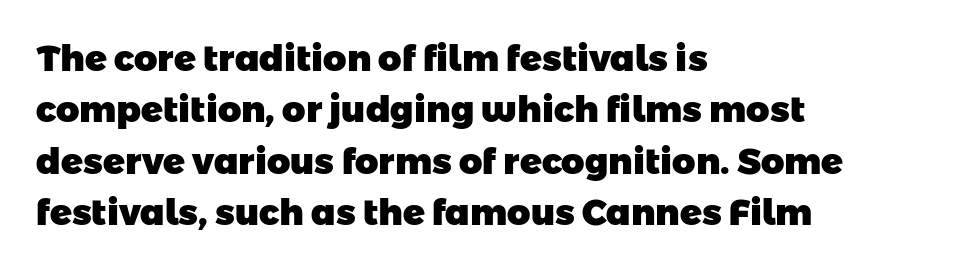
Q: Is the text bold? A: Yes.
Q: Is the typeface a serif or a sans-serif typeface? A: Sans-serif.
Q: Is the text underlined? A: No.
Q: How is the paragraph aligned? A: Left-aligned.
Q: Is the spacing between letters normal or unusually wide? A: Normal.
Q: Is the spacing between lines tight, normal or loose? A: Normal.
Q: Width (condensed, normal, or wide)? A: Normal.
Q: Stroke contrast? A: Low.
Q: x-height? A: Medium.
Q: Monospaced? A: No.
